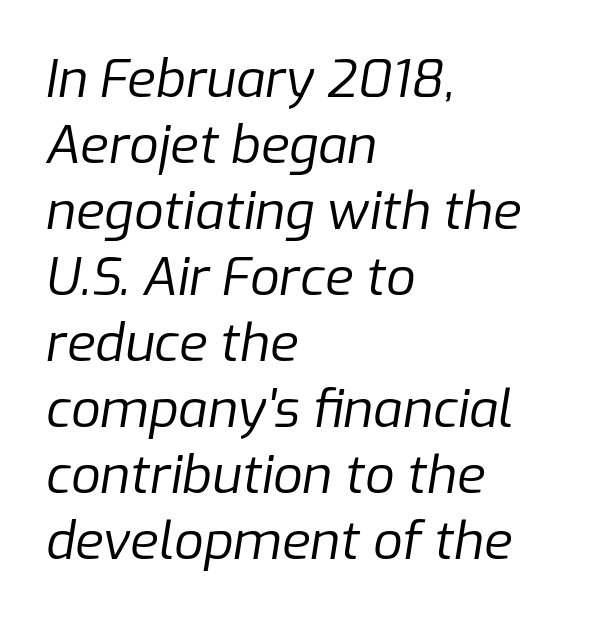
Q: Is the text bold? A: No.
Q: Is the text italic (slanted)? A: Yes, it leans right by about 9 degrees.
Q: Is the text underlined? A: No.
Q: How is the paragraph aligned? A: Left-aligned.
Q: Is the spacing between letters normal or unusually wide? A: Normal.
Q: Is the spacing between lines tight, normal or loose? A: Normal.
Q: Width (condensed, normal, or wide)? A: Normal.
Q: Stroke contrast? A: Low.
Q: x-height? A: Medium.
Q: Monospaced? A: No.
